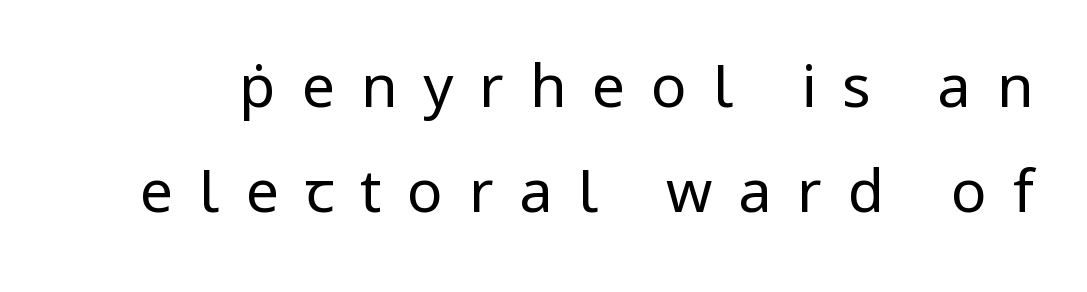
The image shows 59 px regular-weight sans-serif type, upright; set line spacing 1.78x, unusually wide letter spacing (+0.44 em), not underlined; low stroke contrast and a medium x-height.
